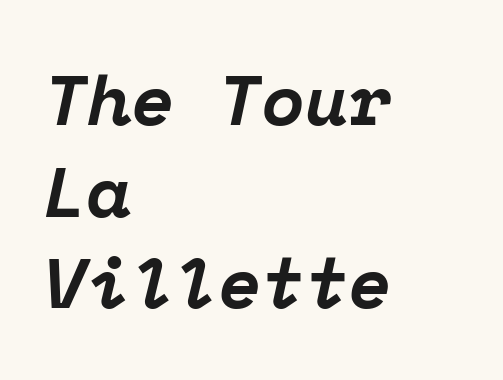
Q: Is the text bold? A: Yes.
Q: Is the text italic (slanted)? A: Yes, it leans right by about 12 degrees.
Q: Is the typeface a serif or a sans-serif typeface? A: Serif.
Q: Is the text underlined? A: No.
Q: How is the paragraph aligned? A: Left-aligned.
Q: Is the spacing between letters normal or unusually wide? A: Normal.
Q: Is the spacing between lines tight, normal or loose? A: Normal.
Q: Width (condensed, normal, or wide)? A: Normal.
Q: Stroke contrast? A: Low.
Q: x-height? A: Medium.
Q: Monospaced? A: Yes.
